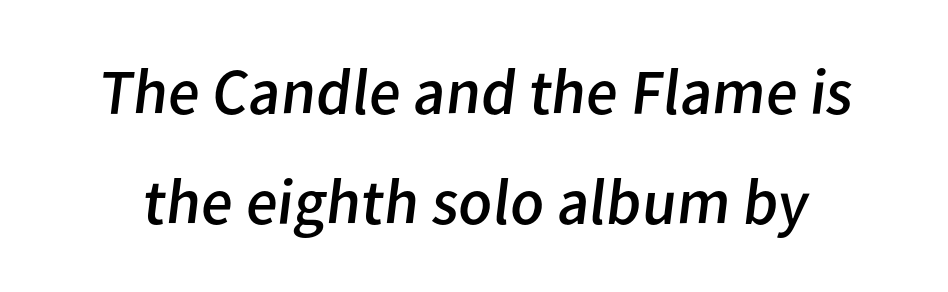
{"serif": "no", "bold": "no", "weight": "regular", "width": "normal", "stroke_contrast": "low", "x_height": "medium", "monospaced": "no", "underline": "no", "line_spacing": "normal", "line_spacing_ratio": 1.69, "letter_spacing": "normal", "letter_spacing_em": 0.0, "glyph_px": 65}
